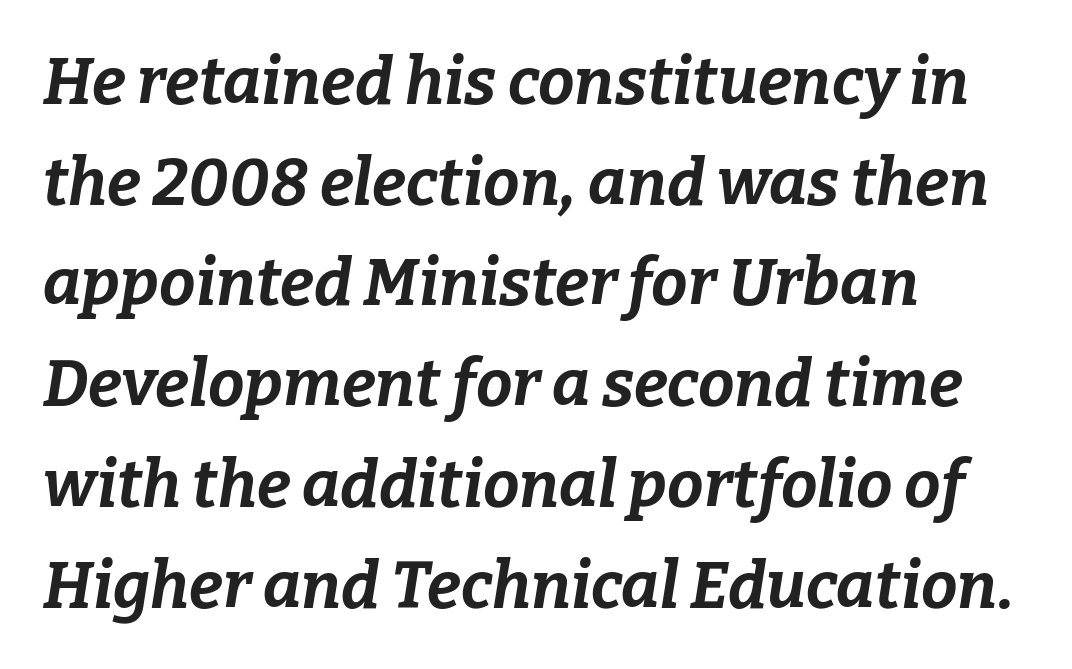
Q: Is the text bold? A: Yes.
Q: Is the text italic (slanted)? A: Yes, it leans right by about 9 degrees.
Q: Is the text underlined? A: No.
Q: How is the paragraph aligned? A: Left-aligned.
Q: Is the spacing between letters normal or unusually wide? A: Normal.
Q: Is the spacing between lines tight, normal or loose? A: Normal.
Q: Width (condensed, normal, or wide)? A: Normal.
Q: Stroke contrast? A: Low.
Q: x-height? A: Medium.
Q: Monospaced? A: No.
